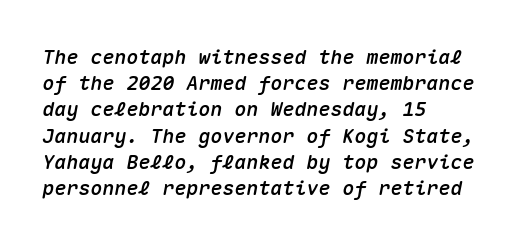
The designer left line spacing at the default. These lines stack with their left ends in a neat column. Observe the lean: these are italic letterforms. In terms of letterspacing, this is plain default setting.
